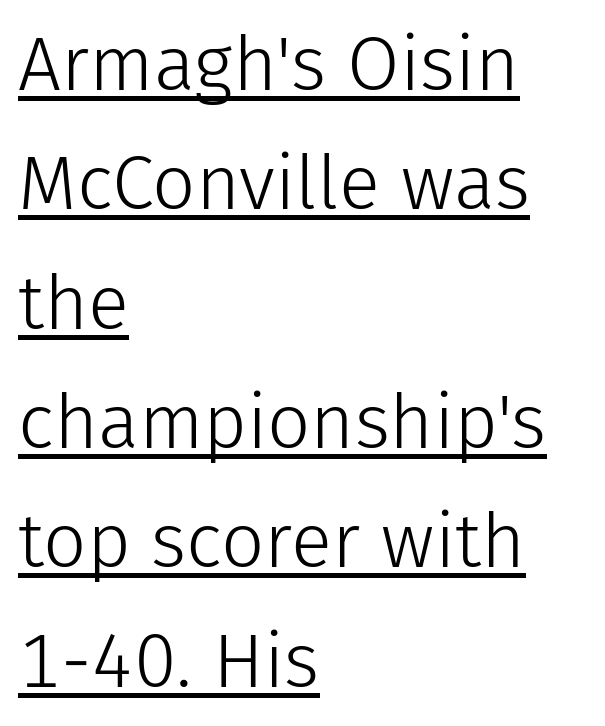
Tracking value appears to be zero — textbook default spacing. Think of a printed novel: that variable character pitch is what you see here. Does the copy run flush right? No — it runs flush left. The space between consecutive lines is moderate. This is sans-serif lettering, the kind often seen on screens and signage.
